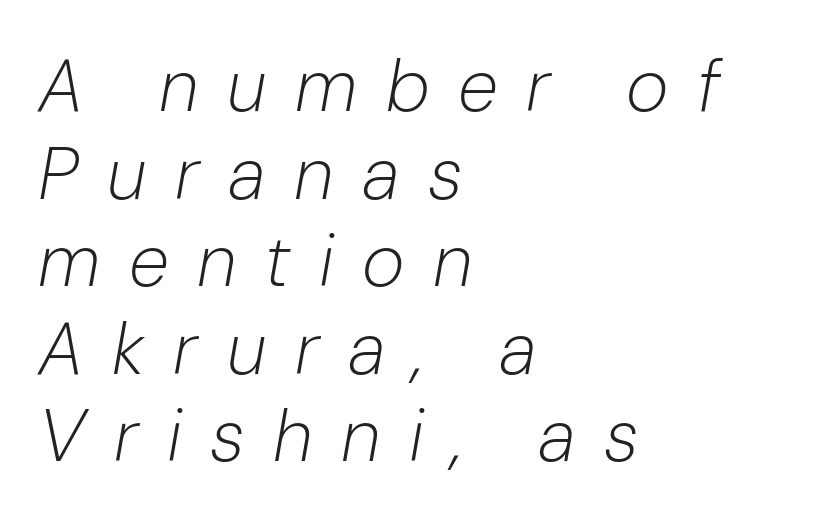
Q: Is the text bold? A: No.
Q: Is the text italic (slanted)? A: Yes, it leans right by about 10 degrees.
Q: Is the text underlined? A: No.
Q: How is the paragraph aligned? A: Left-aligned.
Q: Is the spacing between letters normal or unusually wide? A: Unusually wide.
Q: Width (condensed, normal, or wide)? A: Normal.
Q: Stroke contrast? A: Low.
Q: x-height? A: Medium.
Q: Monospaced? A: No.
